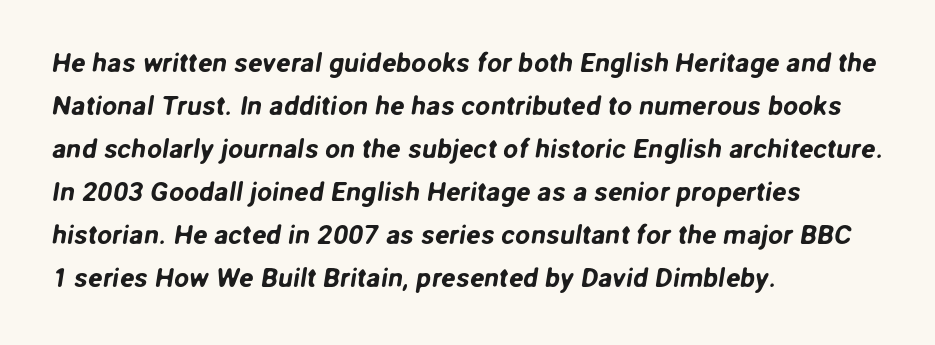
The image shows 27 px text type; set left-aligned, normal line spacing (1.59x), normal letter spacing, not underlined.
